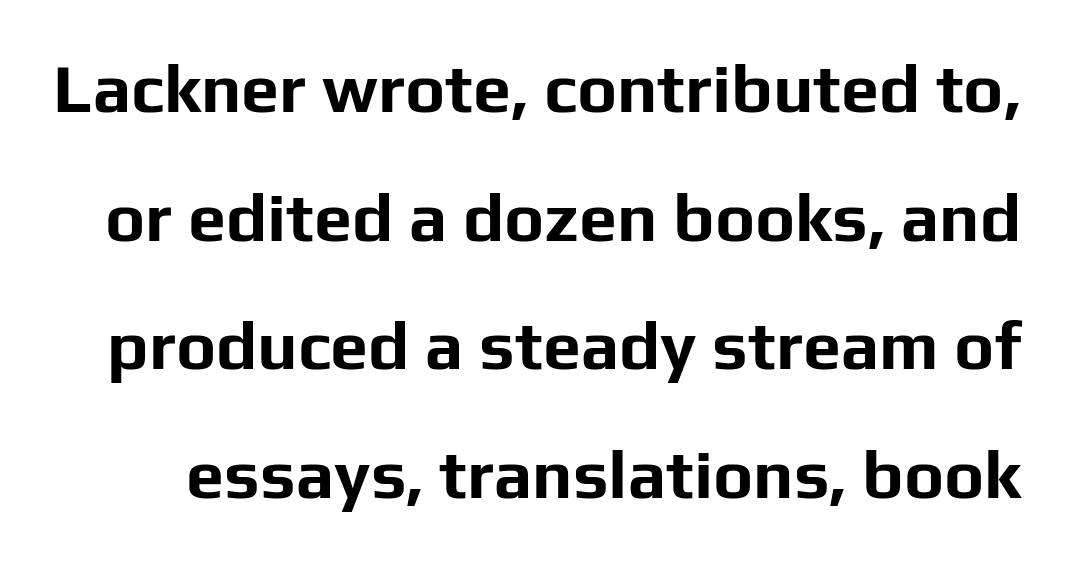
{"serif": "no", "italic": "no", "bold": "yes", "weight": "bold", "width": "normal", "stroke_contrast": "low", "x_height": "medium", "monospaced": "no", "underline": "no", "line_spacing_ratio": 1.89, "letter_spacing": "normal", "letter_spacing_em": 0.0, "glyph_px": 68}
